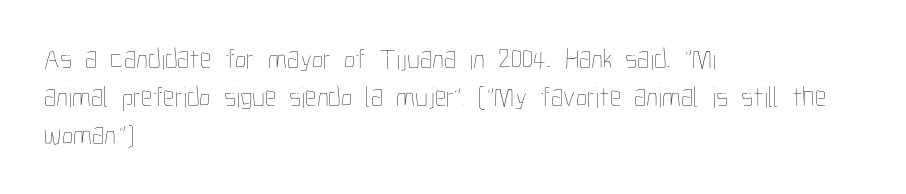
Does the copy run flush right? No — it runs flush left. This sample keeps an unexceptional amount of space between lines. The string is rendered with underlining switched off. The characters are drawn with everyday or finer stroke widths.
